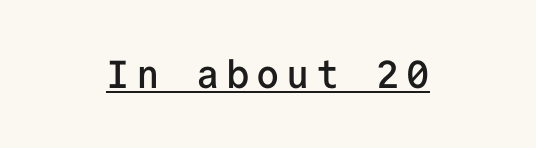
{"serif": "no", "italic": "no", "bold": "semi", "weight": "semibold", "width": "normal", "stroke_contrast": "low", "x_height": "medium", "monospaced": "yes", "underline": "yes", "align": "center", "glyph_px": 39}
